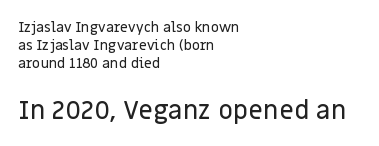
{"italic": "no", "underline": "no", "align": "left", "line_spacing": "normal", "line_spacing_ratio": 1.29, "letter_spacing": "normal", "letter_spacing_em": 0.0, "larger_block": "second", "size_ratio": 1.86, "glyph_px": 26}
